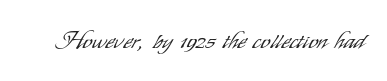
Only glyphs here, with clear space below each row. Between one letter and the next there's only the usual sliver of space. Is this a heavy cut? Hardly; it is regular or lighter.
